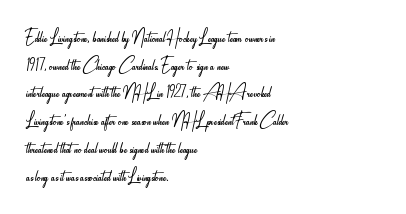
Q: Is the text bold? A: No.
Q: Is the text italic (slanted)? A: Yes.
Q: Is the text underlined? A: No.
Q: How is the paragraph aligned? A: Left-aligned.
Q: Is the spacing between letters normal or unusually wide? A: Normal.
Q: Is the spacing between lines tight, normal or loose? A: Normal.
